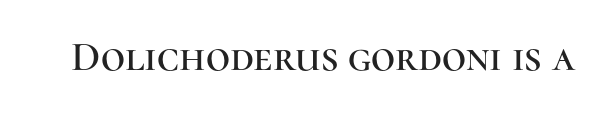
Examine the stroke ends and you'll spot serifs. The gaps between neighbouring characters are ordinary and unremarkable. Is this a fixed-width face? No — the glyphs have proportional, varying widths. The area under the type is left untouched.
